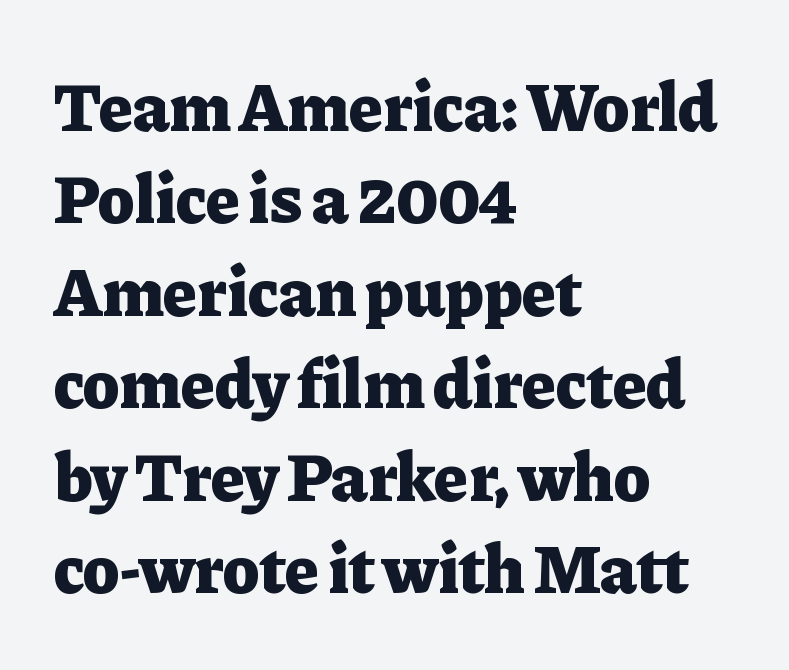
The image shows 69 px heavy serif type, upright; set left-aligned, normal line spacing (1.34x), normal letter spacing, not underlined; low stroke contrast and a medium x-height.
